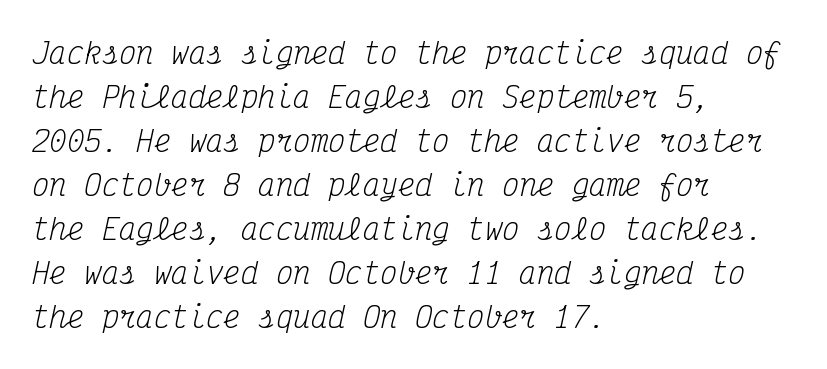
Q: Is the text bold? A: No.
Q: Is the text italic (slanted)? A: Yes, it leans right by about 12 degrees.
Q: Is the typeface a serif or a sans-serif typeface? A: Serif.
Q: Is the text underlined? A: No.
Q: How is the paragraph aligned? A: Left-aligned.
Q: Is the spacing between letters normal or unusually wide? A: Normal.
Q: Is the spacing between lines tight, normal or loose? A: Normal.
Q: Width (condensed, normal, or wide)? A: Condensed.
Q: Stroke contrast? A: Medium.
Q: x-height? A: Medium.
Q: Monospaced? A: Yes.
